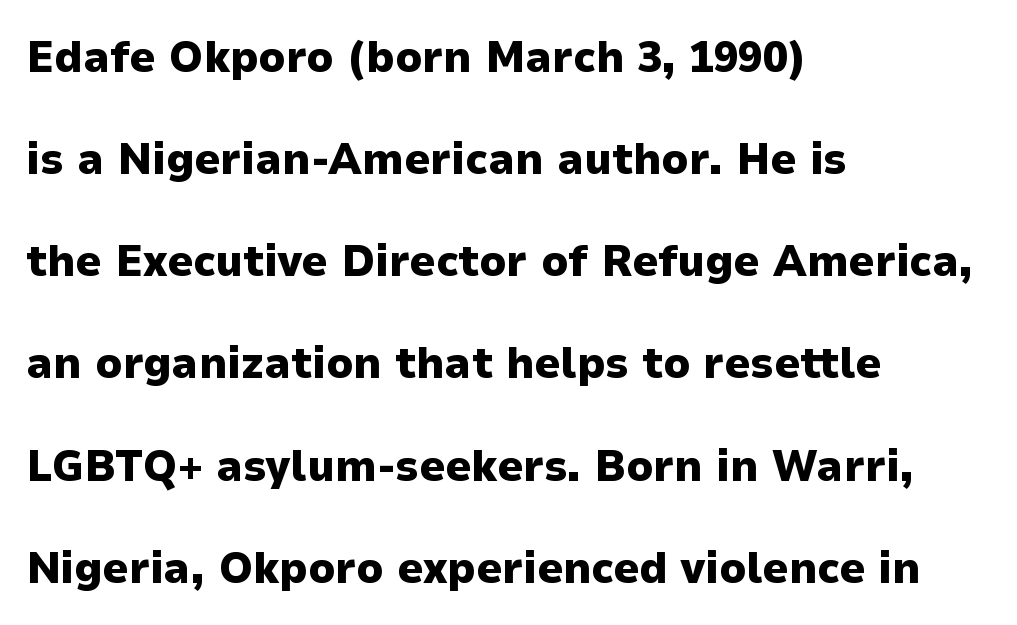
The lines are spread far apart with generous leading. Upright lettering throughout. The face used here is proportionally spaced, like ordinary book or web type. The glyphs in this specimen are sans serif.
